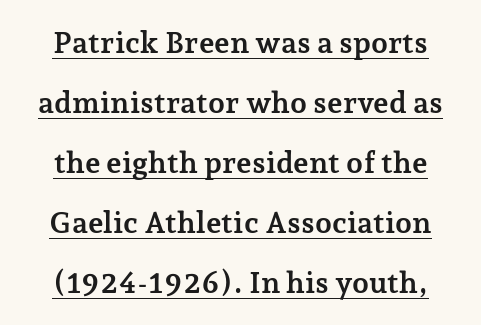
{"serif": "yes", "italic": "no", "bold": "yes", "weight": "semibold", "width": "normal", "stroke_contrast": "low", "x_height": "medium", "monospaced": "no", "underline": "yes", "line_spacing": "loose", "line_spacing_ratio": 2.0, "letter_spacing": "normal", "letter_spacing_em": 0.0, "glyph_px": 30}
